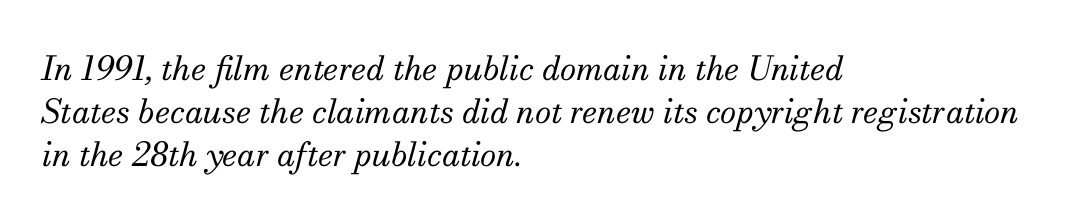
Has an underline been added? It has not. The passage shown is typeset with a serif family. Look at the tracking — it's just the regular setting, nothing added. Italic? Definitely — the glyphs are oblique.
